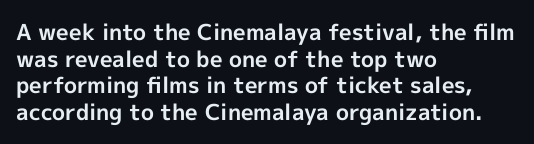
Which margin do the lines hug? The left one — the right edge is uneven. Weight check: bold — yes, fully. Tracking here is standard; glyphs follow each other at the usual distance. Unlike italic type, these characters show no tilt at all. Just letters on the line, the space beneath them empty.
